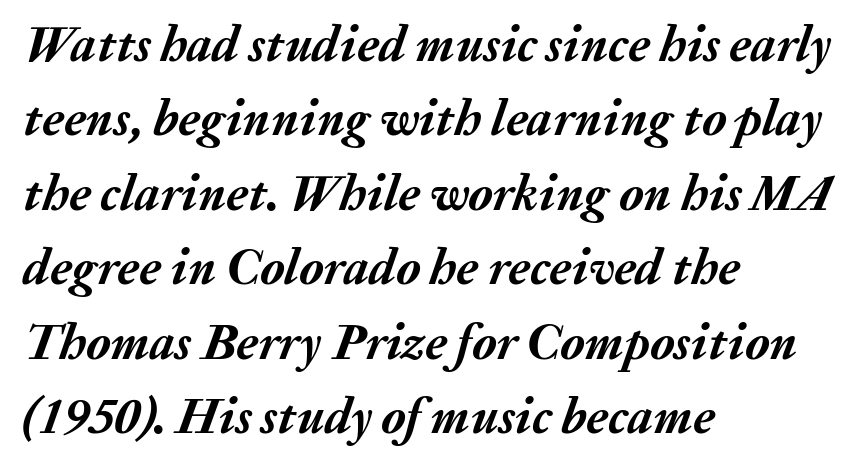
Q: Is the text bold? A: Yes.
Q: Is the text italic (slanted)? A: Yes, it leans right by about 20 degrees.
Q: Is the text underlined? A: No.
Q: How is the paragraph aligned? A: Left-aligned.
Q: Is the spacing between letters normal or unusually wide? A: Normal.
Q: Is the spacing between lines tight, normal or loose? A: Normal.
Q: Width (condensed, normal, or wide)? A: Normal.
Q: Stroke contrast? A: Medium.
Q: x-height? A: Medium.
Q: Monospaced? A: No.
